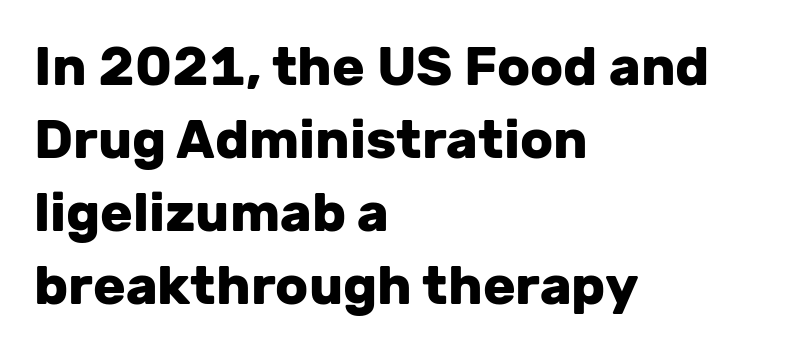
Q: Is the text bold? A: Yes.
Q: Is the text italic (slanted)? A: No, it is upright.
Q: Is the typeface a serif or a sans-serif typeface? A: Sans-serif.
Q: Is the text underlined? A: No.
Q: How is the paragraph aligned? A: Left-aligned.
Q: Is the spacing between letters normal or unusually wide? A: Normal.
Q: Is the spacing between lines tight, normal or loose? A: Normal.
Q: Width (condensed, normal, or wide)? A: Normal.
Q: Stroke contrast? A: Low.
Q: x-height? A: Medium.
Q: Monospaced? A: No.
